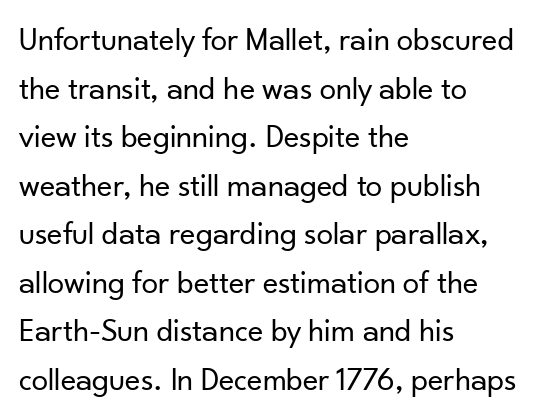
The image shows 33 px regular-weight sans-serif type, upright; set left-aligned, normal line spacing (1.47x), normal letter spacing, not underlined; low stroke contrast and a small x-height.
